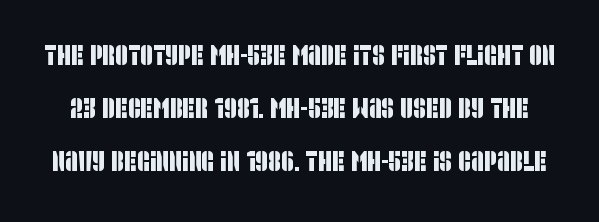
In terms of letterform style, serifs are entirely absent. Is the letter spacing exaggerated? No — it looks like the ordinary default. Do the characters align in a grid? No, the font is proportional. The gap between lines stays unmarked.
